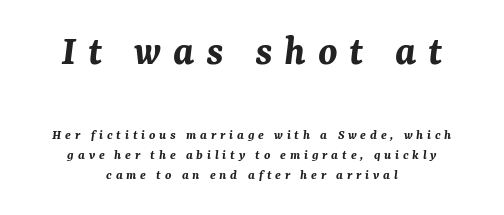
Q: Is the text bold? A: Yes.
Q: Is the text italic (slanted)? A: Yes, it leans right by about 7 degrees.
Q: Is the text underlined? A: No.
Q: How is the paragraph aligned? A: Centered.
Q: Is the spacing between letters normal or unusually wide? A: Unusually wide.
Q: Is the spacing between lines tight, normal or loose? A: Normal.
Q: Which block of text is set in a larger size, the first (top) or the second (bottom)? A: The first (top) one.
Q: Width (condensed, normal, or wide)? A: Normal.
Q: Stroke contrast? A: Medium.
Q: x-height? A: Medium.
Q: Monospaced? A: No.
